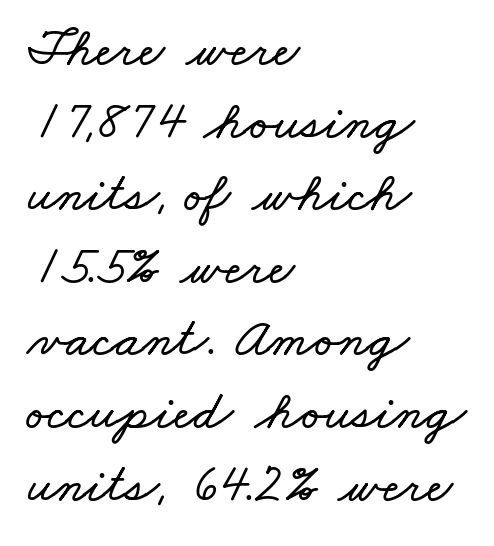
The image shows 55 px wide type; set left-aligned, normal line spacing (1.32x), normal letter spacing, not underlined; low stroke contrast and a small x-height.
